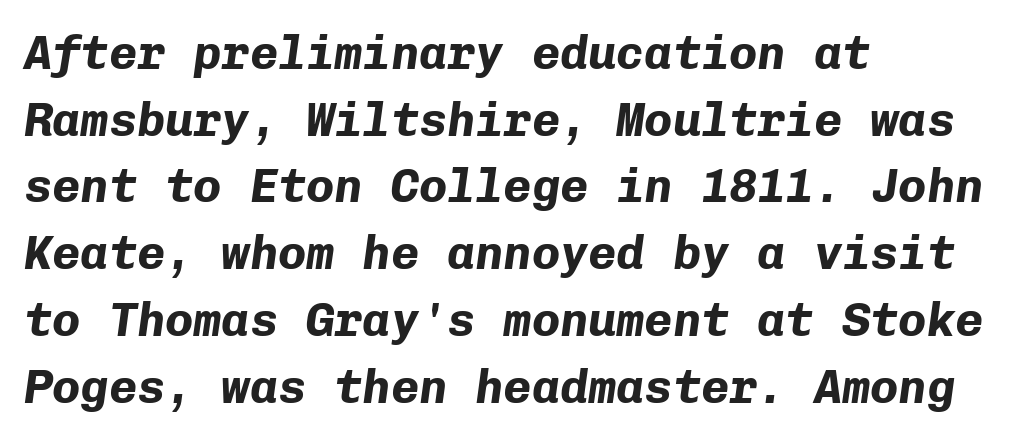
Every letter is thick-stroked: bold, no question. Is there much room between lines? A standard amount, neither cramped nor airy. Underline: absent. A classic flush-left, rag-right setting is used for this passage. Every character here occupies the same horizontal width, giving the sample a typewriter-like rhythm. Characters are canted at an angle relative to the baseline's perpendicular.
